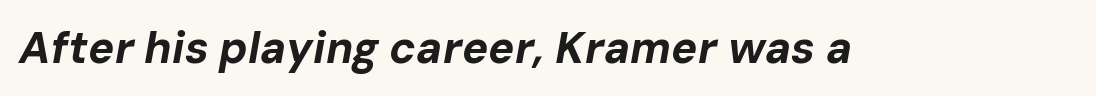
These lines keep a tight, regular rhythm from letter to letter. Looks like regular typesetting: each glyph gets only the width it needs. The text carries the slant typical of an italic or oblique font. Plenty of ink on the page — the face is bold.
